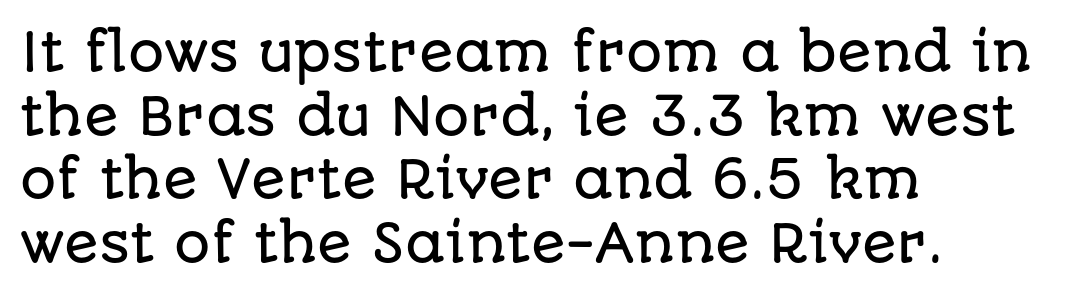
Underlining? Definitely not there. Vertical spacing — default. Ordinary non-slanted type is in use. Grotesque or geometric, the face here clearly has no serifs.
